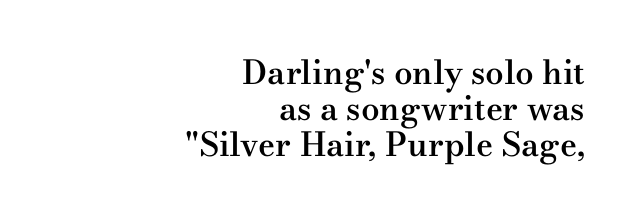
Q: Is the text bold? A: Semi-bold.
Q: Is the text italic (slanted)? A: No, it is upright.
Q: Is the typeface a serif or a sans-serif typeface? A: Serif.
Q: Is the text underlined? A: No.
Q: How is the paragraph aligned? A: Right-aligned.
Q: Is the spacing between letters normal or unusually wide? A: Normal.
Q: Is the spacing between lines tight, normal or loose? A: Tight.
Q: Width (condensed, normal, or wide)? A: Wide.
Q: Stroke contrast? A: Medium.
Q: x-height? A: Small.
Q: Monospaced? A: No.
